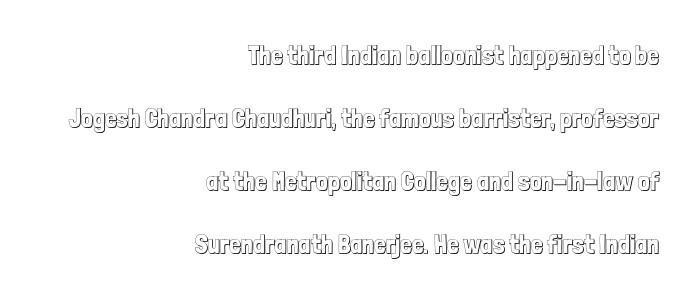
The image shows 26 px text type, upright; set right-aligned, loose line spacing (2.42x), normal letter spacing, not underlined.
